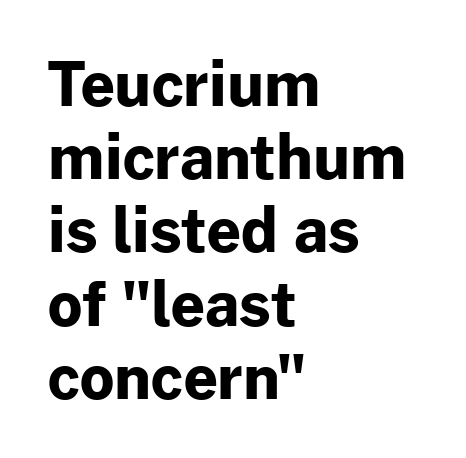
{"serif": "no", "italic": "no", "bold": "yes", "weight": "bold", "width": "normal", "stroke_contrast": "low", "x_height": "medium", "monospaced": "no", "underline": "no", "align": "left", "line_spacing_ratio": 1.22, "letter_spacing": "normal", "letter_spacing_em": 0.0, "glyph_px": 60}
